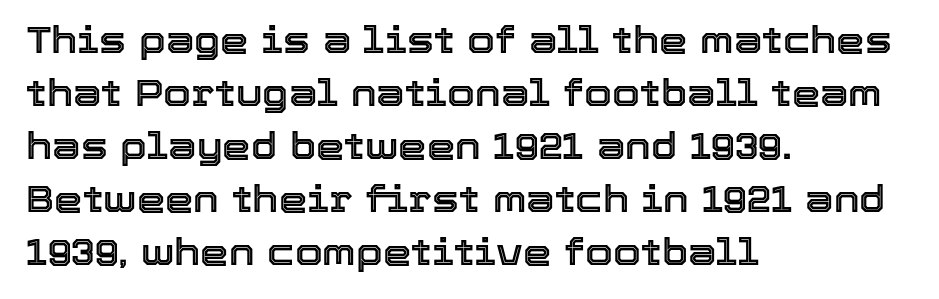
Note the varied advance widths — an 'i' is clearly narrower than an 'm'. The zone under the glyphs is completely vacant. The tracking reads as untouched default to a designer's eye. One-word summary of the alignment: left. Ascenders rise straight up at ninety degrees. The designer left line spacing at the default.
